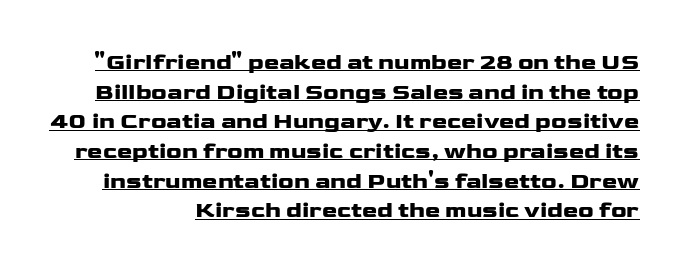
The image shows 23 px text type, upright; set normal line spacing (1.29x), normal letter spacing, underlined.
